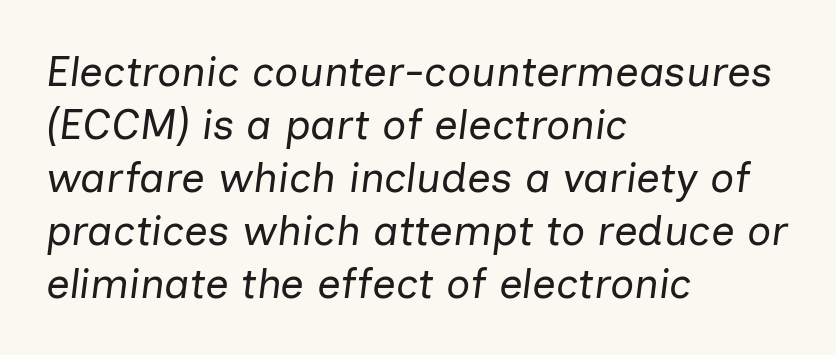
The image shows 42 px regular-weight type, italic (leaning right); set left-aligned, normal line spacing (1.26x), normal letter spacing, not underlined; low stroke contrast and a medium x-height.
